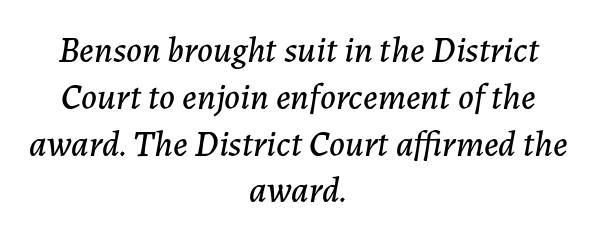
The image shows 36 px text type, italic (leaning right); set centered, normal line spacing (1.3x), normal letter spacing, not underlined; low stroke contrast and a medium x-height.
